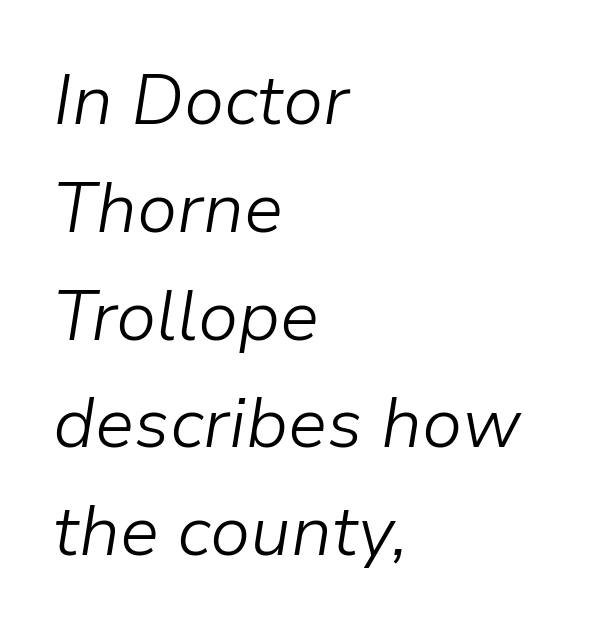
{"italic": "yes", "lean": "right", "slant_degrees": 9, "bold": "no", "weight": "light", "width": "normal", "stroke_contrast": "low", "x_height": "medium", "monospaced": "no", "underline": "no", "align": "left", "line_spacing": "normal", "line_spacing_ratio": 1.54, "letter_spacing": "normal", "letter_spacing_em": 0.0, "glyph_px": 70}
